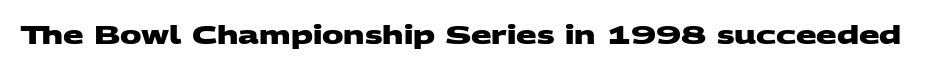
The image shows 24 px bold type; set normal letter spacing, not underlined.
